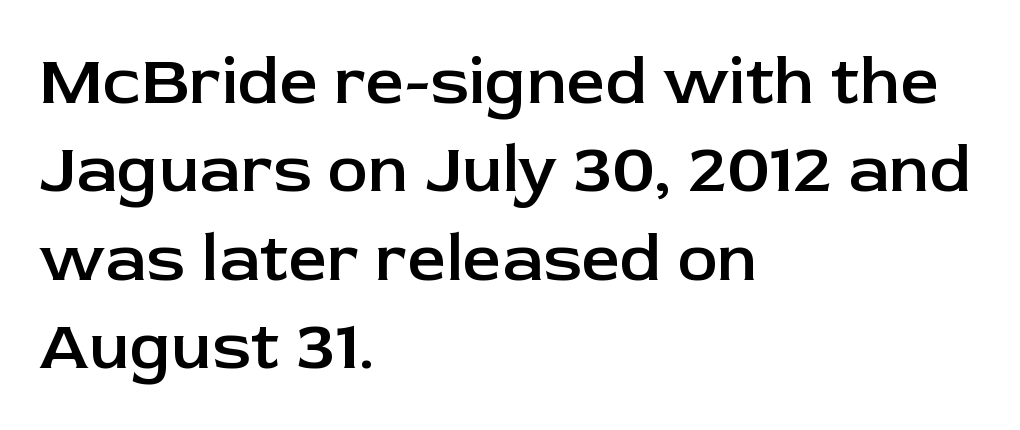
Moderately thickened strokes mark this as semibold type. Does the copy run flush right? No — it runs flush left. This sample has the flowing, uneven cadence of proportional lettering. A typesetter would call this leading conventional body-copy spacing. Plain, unruled lines of type.
